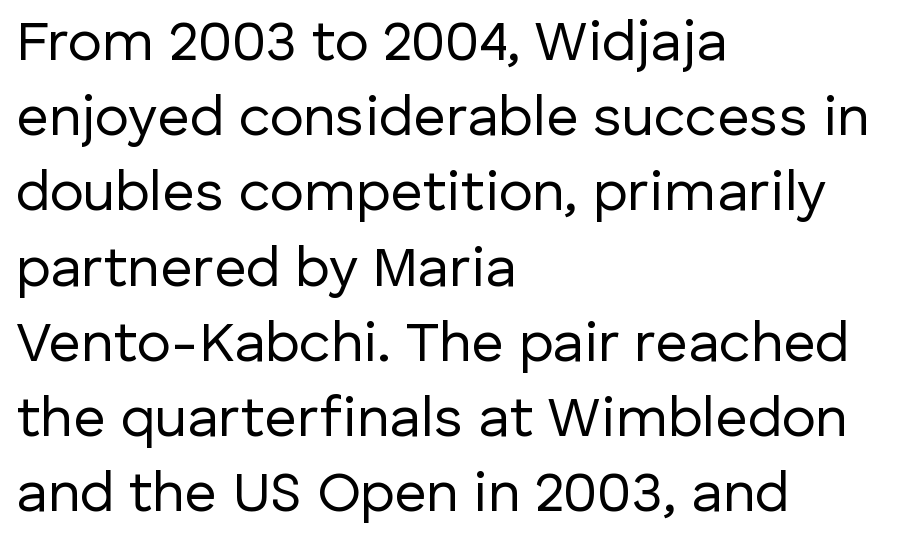
{"serif": "no", "italic": "no", "bold": "no", "weight": "regular", "width": "normal", "stroke_contrast": "low", "x_height": "medium", "monospaced": "no", "underline": "no", "align": "left", "line_spacing": "normal", "line_spacing_ratio": 1.32, "letter_spacing": "normal", "letter_spacing_em": 0.0, "glyph_px": 57}
